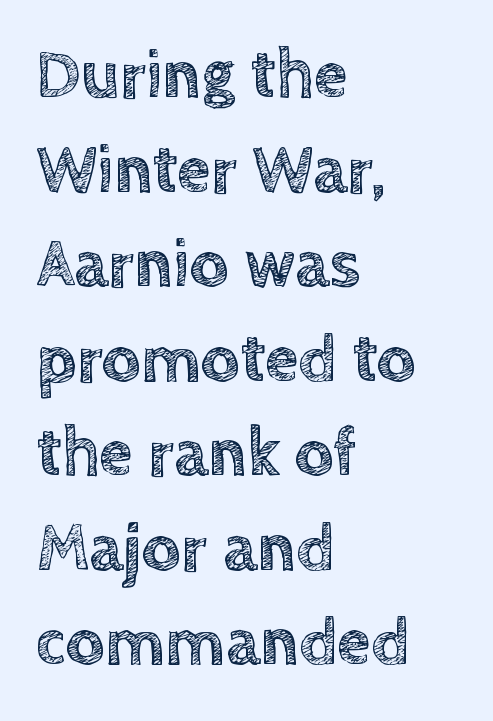
The image shows 68 px text type, upright; set left-aligned, normal line spacing (1.39x), normal letter spacing, not underlined; a large x-height.
